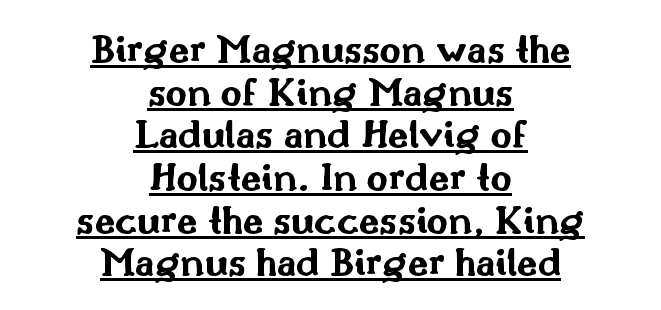
{"serif": "no", "italic": "no", "bold": "yes", "weight": "bold", "width": "wide", "stroke_contrast": "medium", "x_height": "small", "monospaced": "no", "underline": "yes", "align": "center", "line_spacing": "tight", "line_spacing_ratio": 1.04, "letter_spacing": "normal", "letter_spacing_em": 0.0, "glyph_px": 41}
